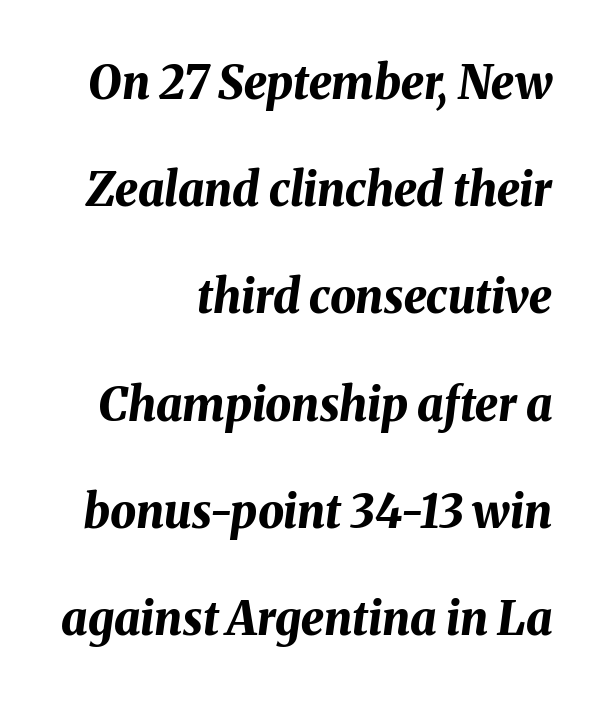
The image shows 46 px bold type, italic (leaning right); set right-aligned, loose line spacing (2.33x), normal letter spacing, not underlined; medium stroke contrast and a medium x-height.
